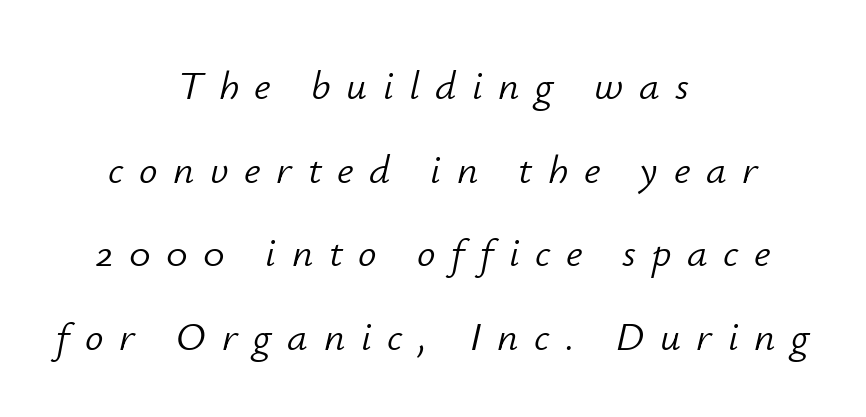
Q: Is the text bold? A: No.
Q: Is the text italic (slanted)? A: Yes, it leans right by about 12 degrees.
Q: Is the text underlined? A: No.
Q: How is the paragraph aligned? A: Centered.
Q: Is the spacing between letters normal or unusually wide? A: Unusually wide.
Q: Is the spacing between lines tight, normal or loose? A: Loose.
Q: Width (condensed, normal, or wide)? A: Normal.
Q: Stroke contrast? A: Low.
Q: x-height? A: Small.
Q: Monospaced? A: No.
